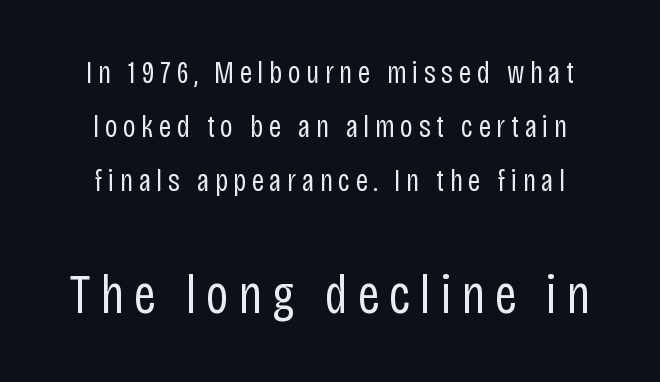
{"serif": "no", "italic": "no", "bold": "no", "weight": "regular", "width": "condensed", "stroke_contrast": "low", "x_height": "large", "monospaced": "no", "underline": "no", "line_spacing_ratio": 1.75, "larger_block": "second", "size_ratio": 1.77, "glyph_px": 55}
